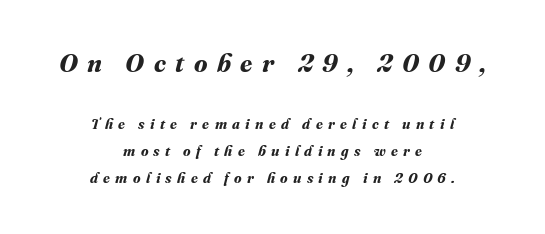
The tracking reads as deliberately expanded to a designer's eye. Decoration check: the copy has no underline. Large over small — that's the arrangement of the two blocks here. The face used here has the dense, thick strokes of a bold.
